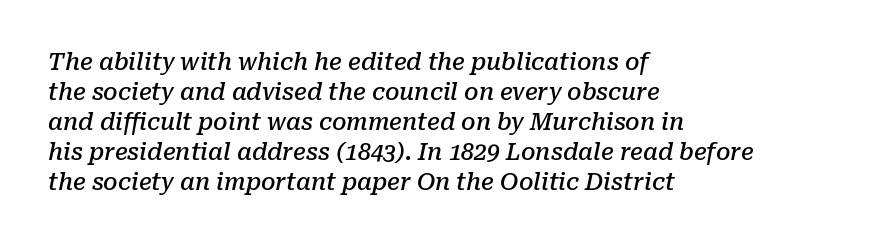
As a designer I'd log this as weight 600, semibold. Nobody touched the tracking dial on this one. Notice how descenders clear the ascenders below comfortably — that's standard leading. Every row of glyphs begins at an identical x-position on the left.
